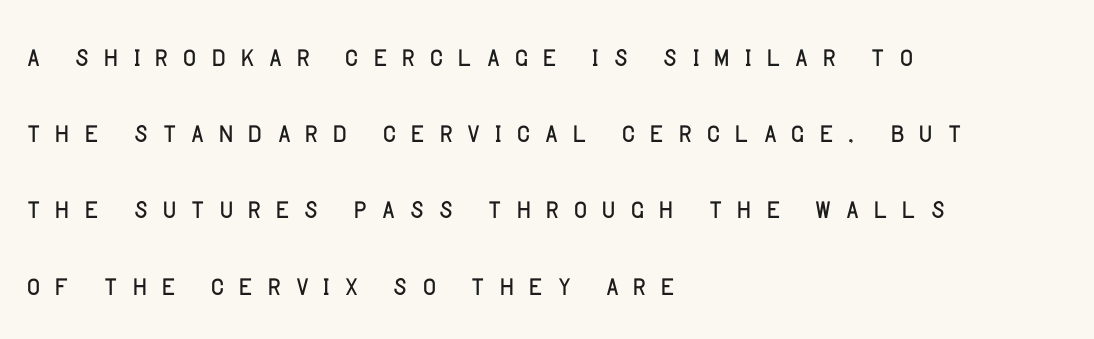
Q: Is the text bold? A: No.
Q: Is the text italic (slanted)? A: No, it is upright.
Q: Is the typeface a serif or a sans-serif typeface? A: Sans-serif.
Q: Is the text underlined? A: No.
Q: How is the paragraph aligned? A: Left-aligned.
Q: Is the spacing between letters normal or unusually wide? A: Unusually wide.
Q: Is the spacing between lines tight, normal or loose? A: Loose.
Q: Width (condensed, normal, or wide)? A: Normal.
Q: Stroke contrast? A: Low.
Q: x-height? A: Large.
Q: Monospaced? A: No.
